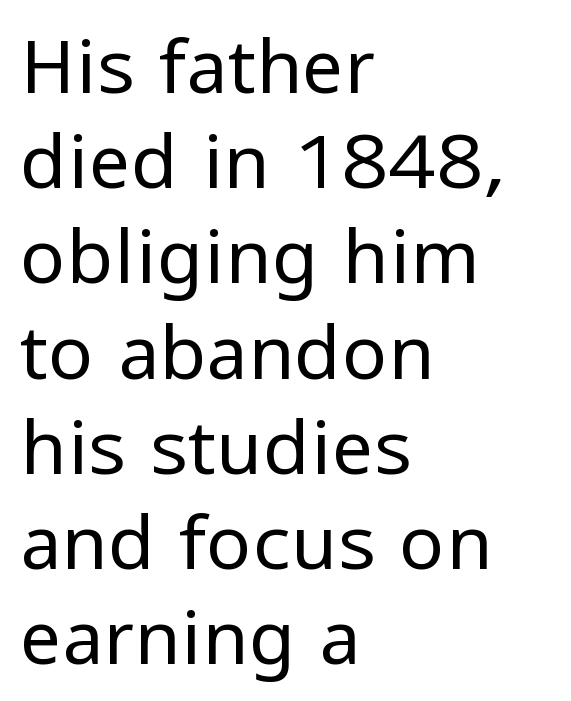
Q: Is the text bold? A: No.
Q: Is the text italic (slanted)? A: No, it is upright.
Q: Is the typeface a serif or a sans-serif typeface? A: Sans-serif.
Q: Is the text underlined? A: No.
Q: How is the paragraph aligned? A: Left-aligned.
Q: Is the spacing between letters normal or unusually wide? A: Normal.
Q: Is the spacing between lines tight, normal or loose? A: Normal.
Q: Width (condensed, normal, or wide)? A: Normal.
Q: Stroke contrast? A: Low.
Q: x-height? A: Medium.
Q: Monospaced? A: No.
